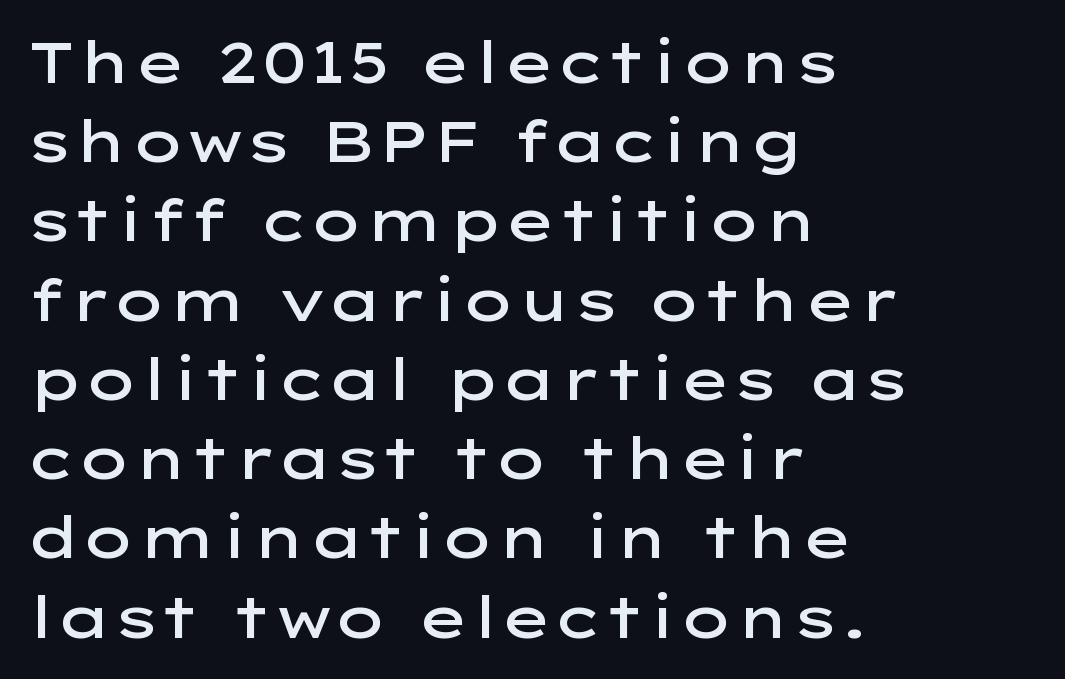
{"serif": "no", "italic": "no", "bold": "semi", "weight": "semibold", "width": "wide", "stroke_contrast": "low", "x_height": "medium", "monospaced": "no", "underline": "no", "align": "left", "line_spacing": "normal", "line_spacing_ratio": 1.39, "letter_spacing": "normal", "letter_spacing_em": 0.0, "glyph_px": 57}
